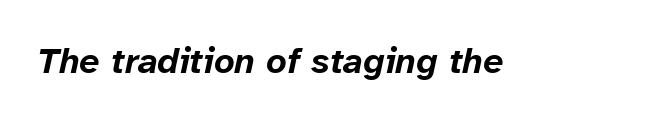
The face used here has a pronounced slope to its letters. These lines keep a tight, regular rhythm from letter to letter. Anything drawn beneath the words? Only blank space. The characters look thick and weighty, a clear bold.
